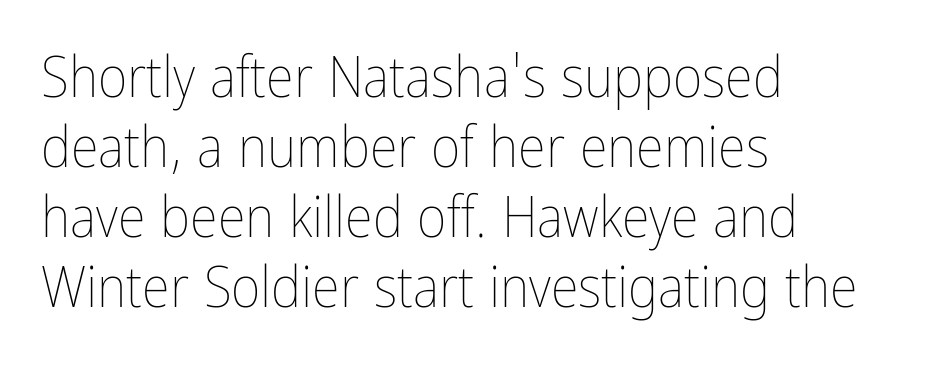
You could not count columns in this text — the font is proportionally spaced. Between one letter and the next there's only the usual sliver of space. Caption: face not bold, strokes unweighted. All the whitespace from short lines collects on the right. Decoration check: the copy has no underline. A typesetter would mark this as roman, not italic.
